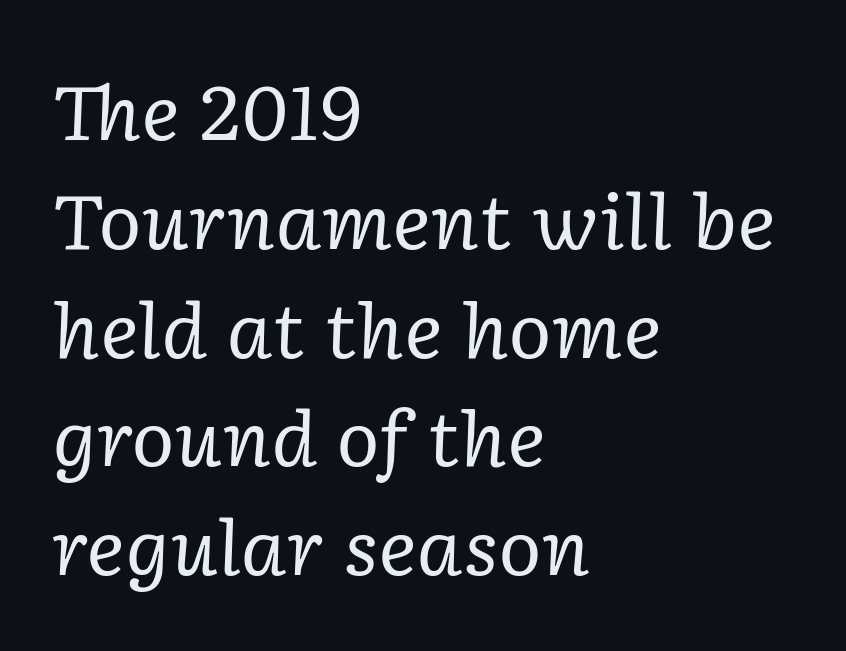
The image shows 74 px regular-weight serif type, italic (leaning right); set left-aligned, normal line spacing (1.47x), normal letter spacing, not underlined; low stroke contrast and a medium x-height.
